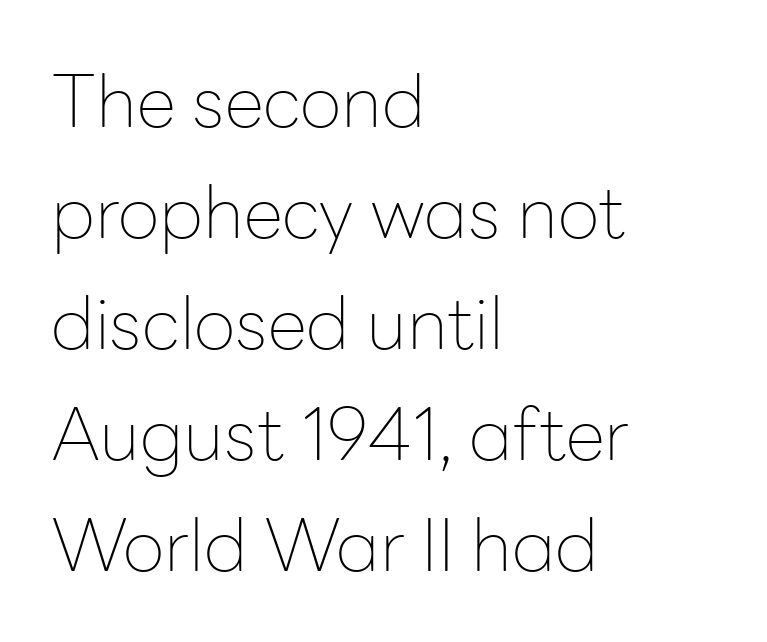
The image shows 72 px thin sans-serif type, upright; set left-aligned, normal line spacing (1.54x), normal letter spacing, not underlined; low stroke contrast and a medium x-height.
